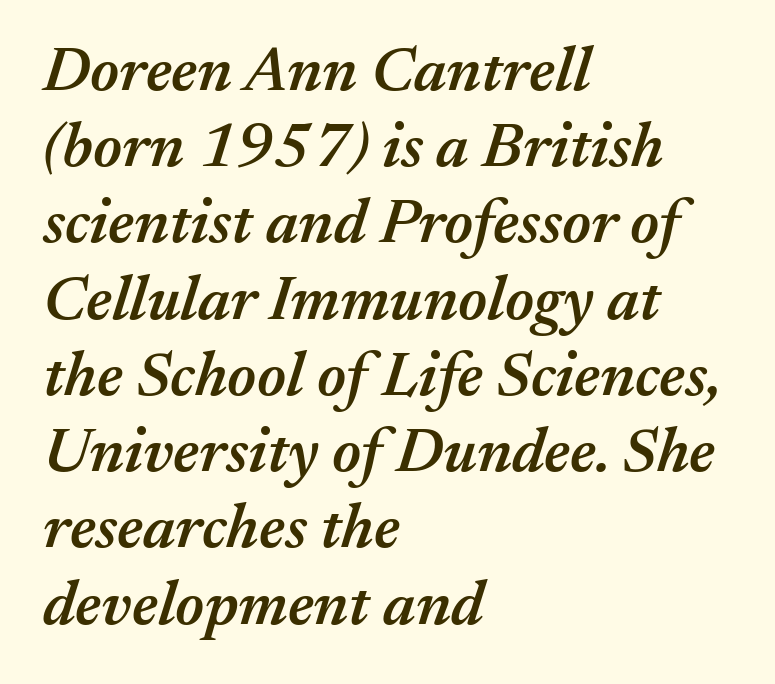
Q: Is the text bold? A: Semi-bold.
Q: Is the text italic (slanted)? A: Yes, it leans right by about 17 degrees.
Q: Is the text underlined? A: No.
Q: How is the paragraph aligned? A: Left-aligned.
Q: Is the spacing between letters normal or unusually wide? A: Normal.
Q: Width (condensed, normal, or wide)? A: Normal.
Q: Stroke contrast? A: Medium.
Q: x-height? A: Medium.
Q: Monospaced? A: No.
